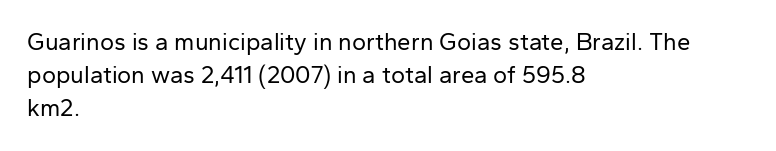
Horizontally, the lines are justified to the leading edge only. A roman cut, with each character standing at attention. The lines sit at an ordinary, default distance from one another. The font sits on the lighter half of the weight spectrum, regular included. Just letters on the line, the space beneath them empty. Standard letterfit; no display-style spreading of the glyphs.
